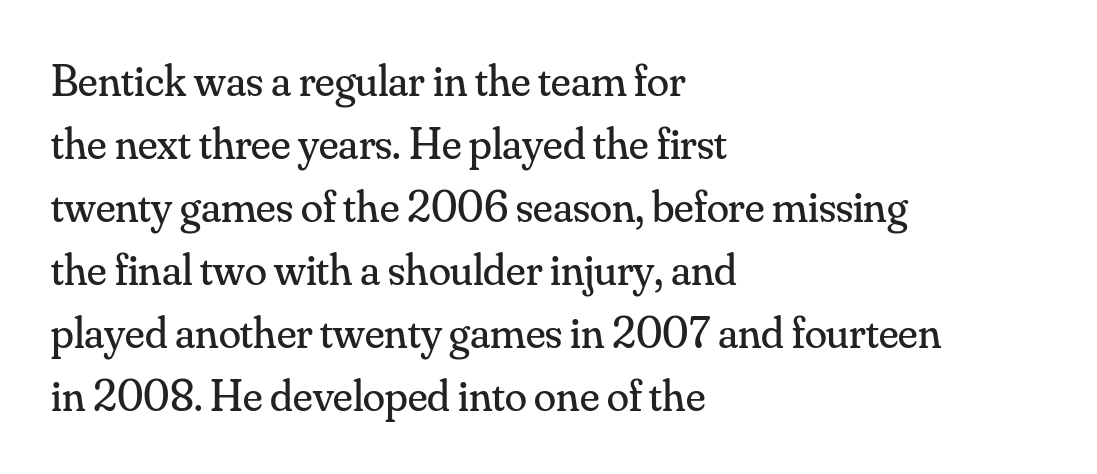
To sum up the face: it has serifs. Where is the straight margin? On the left. The string is rendered with underlining switched off. If you measured baseline to baseline, you'd find a middling distance.
